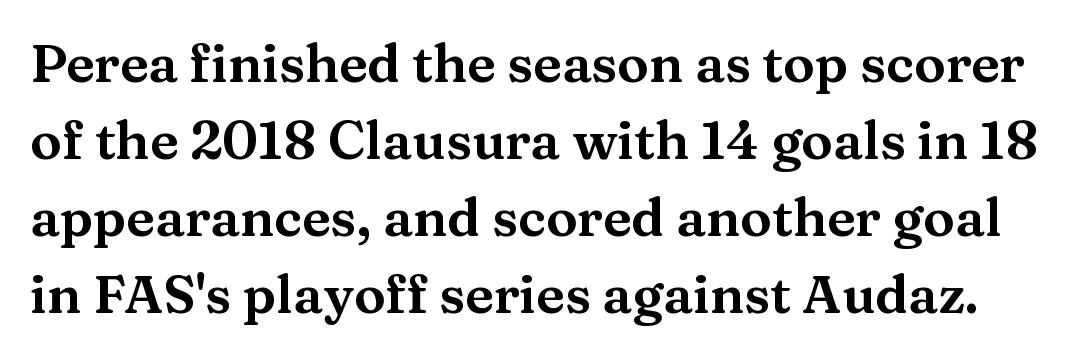
Q: Is the text italic (slanted)? A: No, it is upright.
Q: Is the typeface a serif or a sans-serif typeface? A: Serif.
Q: Is the text underlined? A: No.
Q: Is the spacing between letters normal or unusually wide? A: Normal.
Q: Is the spacing between lines tight, normal or loose? A: Normal.
Q: Width (condensed, normal, or wide)? A: Wide.
Q: Stroke contrast? A: Medium.
Q: x-height? A: Medium.
Q: Monospaced? A: No.
